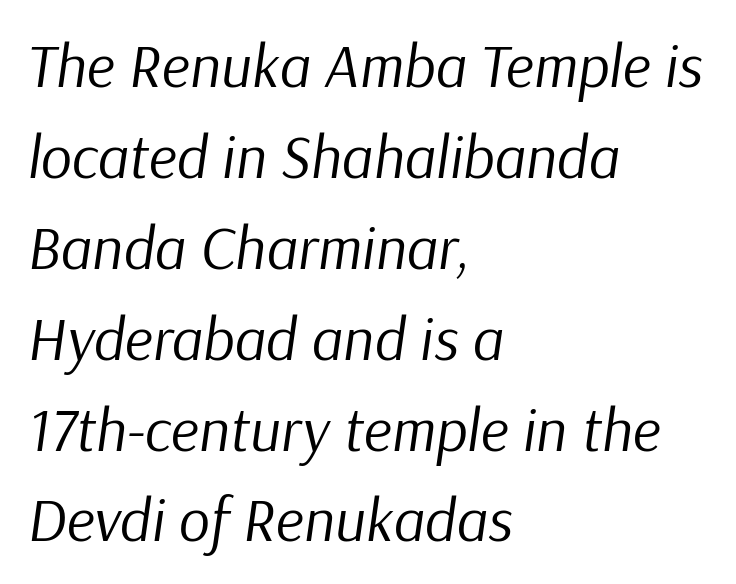
Emphasis-style slanted type is in use. Check under the words: just untouched page. The setting favours the left margin, as ordinary paragraphs usually do. Stem width sits at or under what a default text font uses. Here the glyphs are tracked normally, forming tight word shapes.
